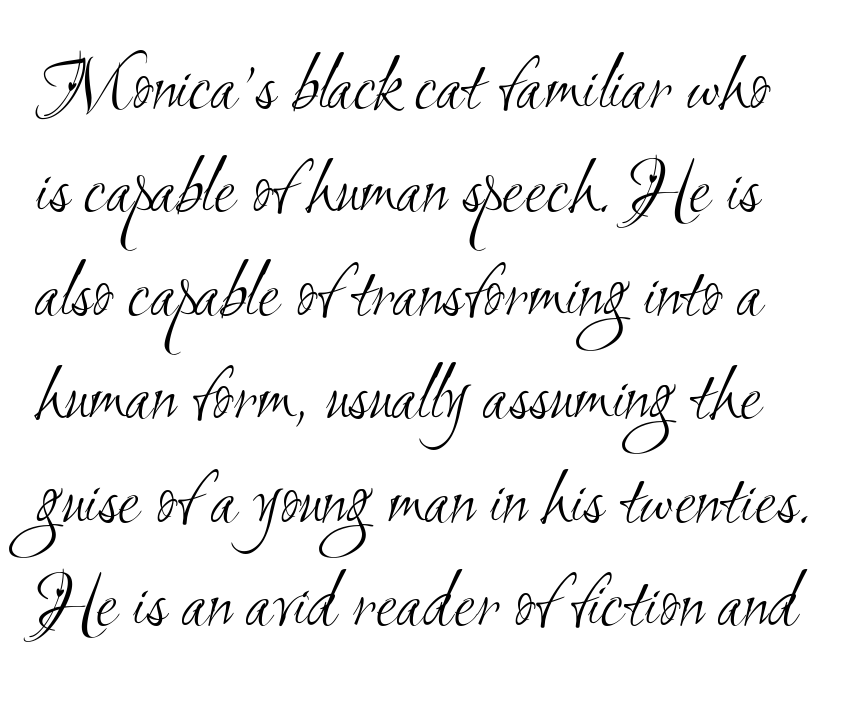
Regular leading. This is sans-serif lettering, the kind often seen on screens and signage. Spacing verdict: proportional, widths tailored to each character. Short note: letters normally spaced. The passage shown is not underscored anywhere. Stroke thickness stays within the range of a standard reading face or lighter.
